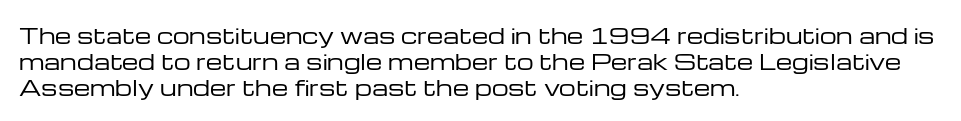
Q: Is the text bold? A: No.
Q: Is the text italic (slanted)? A: No, it is upright.
Q: Is the text underlined? A: No.
Q: How is the paragraph aligned? A: Left-aligned.
Q: Is the spacing between letters normal or unusually wide? A: Normal.
